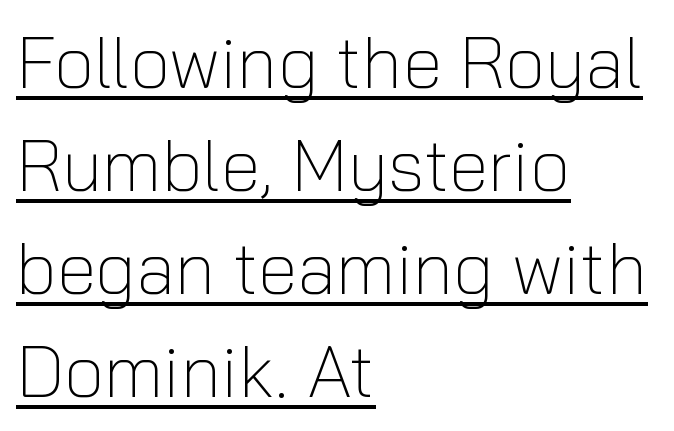
The image shows 72 px light sans-serif type, upright; set left-aligned, normal line spacing (1.43x), normal letter spacing, underlined; low stroke contrast and a medium x-height.
